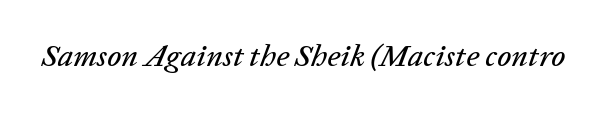
{"italic": "yes", "lean": "right", "slant_degrees": 20, "width": "normal", "stroke_contrast": "low", "x_height": "medium", "monospaced": "no", "underline": "no", "letter_spacing": "normal", "letter_spacing_em": 0.0, "glyph_px": 31}
